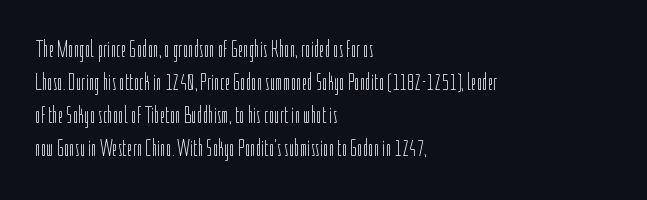
{"italic": "no", "bold": "no", "underline": "no", "align": "left", "line_spacing": "normal", "line_spacing_ratio": 1.38, "letter_spacing": "normal", "letter_spacing_em": 0.0, "glyph_px": 24}
